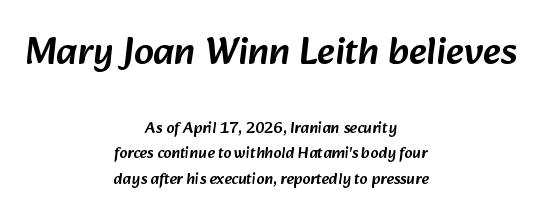
{"serif": "no", "width": "normal", "stroke_contrast": "low", "x_height": "medium", "monospaced": "no", "underline": "no", "align": "center", "line_spacing": "normal", "line_spacing_ratio": 1.6, "letter_spacing": "normal", "letter_spacing_em": 0.0, "larger_block": "first", "size_ratio": 2.44, "glyph_px": 39}
